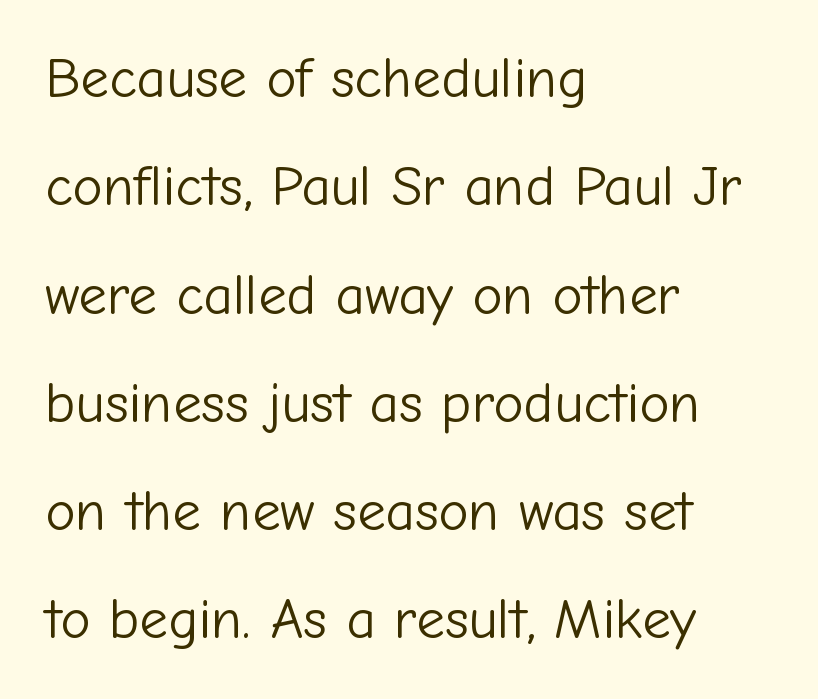
Q: Is the text bold? A: No.
Q: Is the text italic (slanted)? A: No, it is upright.
Q: Is the typeface a serif or a sans-serif typeface? A: Sans-serif.
Q: Is the text underlined? A: No.
Q: How is the paragraph aligned? A: Left-aligned.
Q: Is the spacing between letters normal or unusually wide? A: Normal.
Q: Is the spacing between lines tight, normal or loose? A: Loose.
Q: Width (condensed, normal, or wide)? A: Normal.
Q: Stroke contrast? A: Low.
Q: x-height? A: Medium.
Q: Monospaced? A: No.
